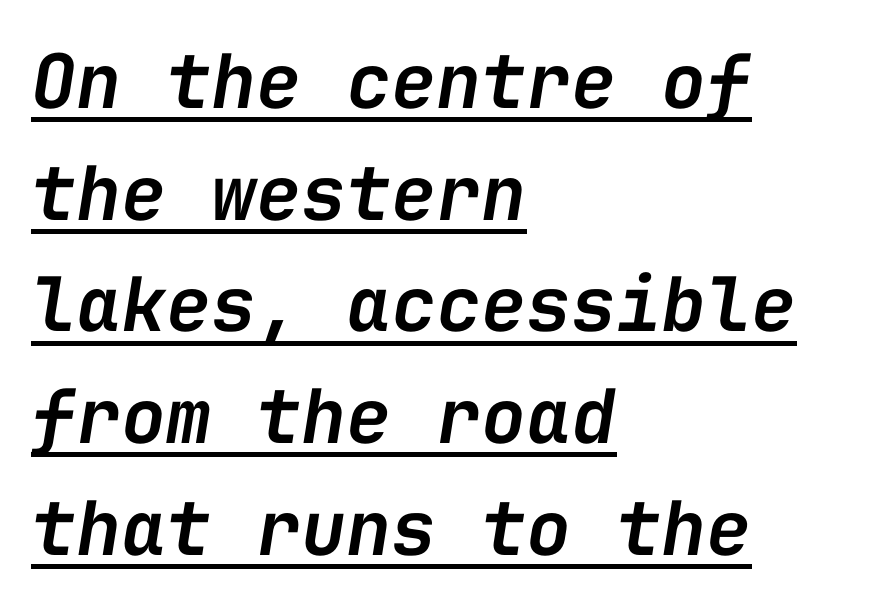
Q: Is the text bold? A: Semi-bold.
Q: Is the text italic (slanted)? A: Yes, it leans right by about 9 degrees.
Q: Is the text underlined? A: Yes.
Q: How is the paragraph aligned? A: Left-aligned.
Q: Is the spacing between letters normal or unusually wide? A: Normal.
Q: Is the spacing between lines tight, normal or loose? A: Normal.
Q: Width (condensed, normal, or wide)? A: Normal.
Q: Stroke contrast? A: Low.
Q: x-height? A: Medium.
Q: Monospaced? A: Yes.
